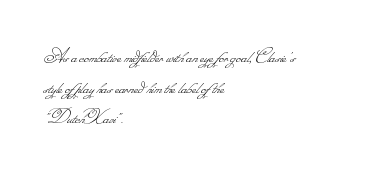
The image shows 22 px text type; set left-aligned, normal line spacing (1.39x), normal letter spacing, not underlined.
